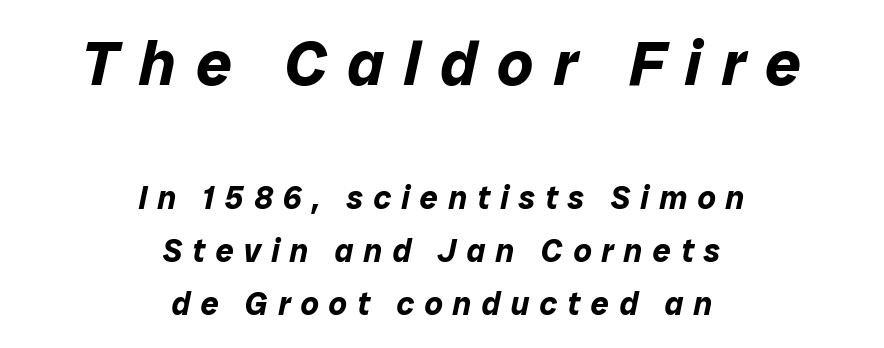
An italicized treatment has been applied to the whole sample. A typesetter would call this leading conventional body-copy spacing. Horizontally, the lines are justified to the midpoint only. The rendering shrinks the type as you move from the upper chunk to the lower. Compared with typical body copy, the letter spacing here is much looser. The glyphs have the mass of a bold cut.
